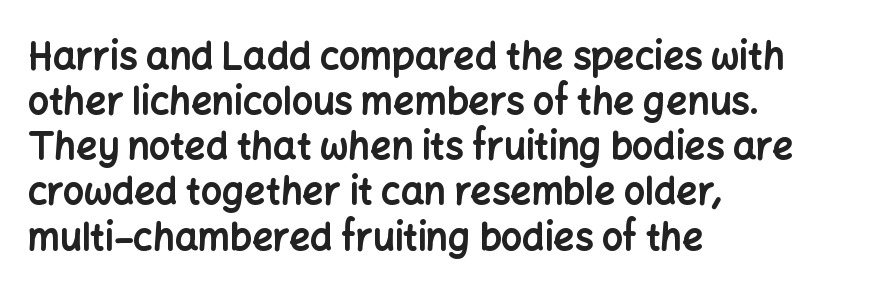
Q: Is the text bold? A: Yes.
Q: Is the text italic (slanted)? A: No, it is upright.
Q: Is the typeface a serif or a sans-serif typeface? A: Sans-serif.
Q: Is the text underlined? A: No.
Q: How is the paragraph aligned? A: Left-aligned.
Q: Is the spacing between letters normal or unusually wide? A: Normal.
Q: Width (condensed, normal, or wide)? A: Normal.
Q: Stroke contrast? A: Low.
Q: x-height? A: Medium.
Q: Monospaced? A: No.
